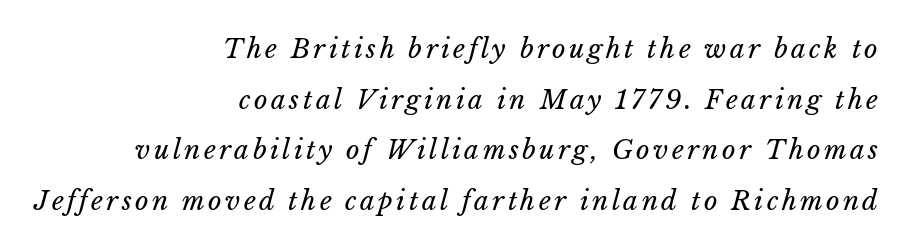
{"italic": "yes", "lean": "right", "slant_degrees": 15, "bold": "no", "underline": "no", "align": "right", "line_spacing": "loose", "line_spacing_ratio": 1.95, "glyph_px": 26}
